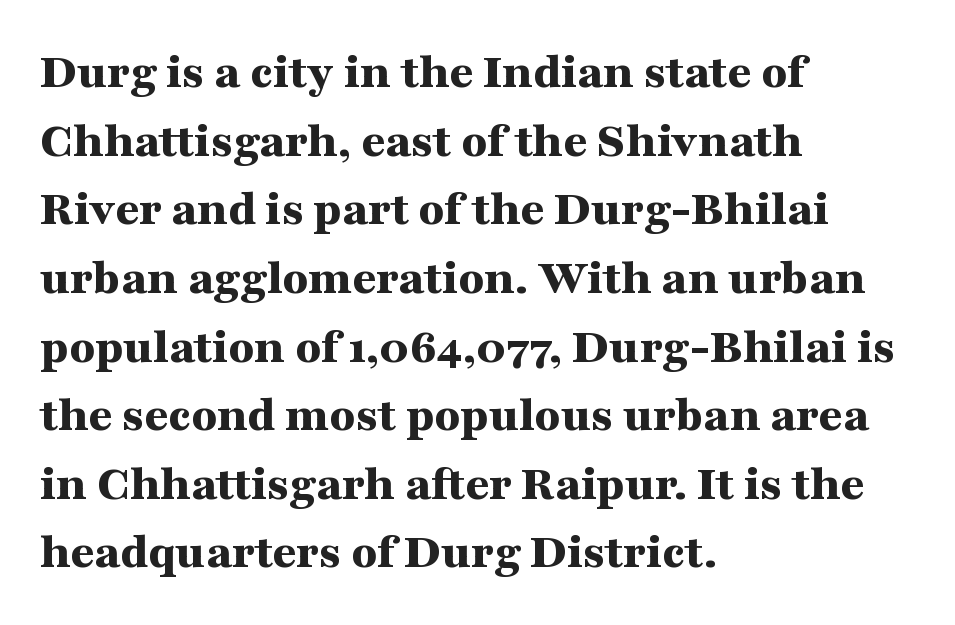
This block has exactly the height ordinary leading produces. Character widths vary here, with narrow letters taking less room than wide ones. Each word holds together tightly as a unit, with standard inter-letter gaps. Caption: multi-line text, flush left, ragged right. Font category for this specimen: serif. Style check: upright.
